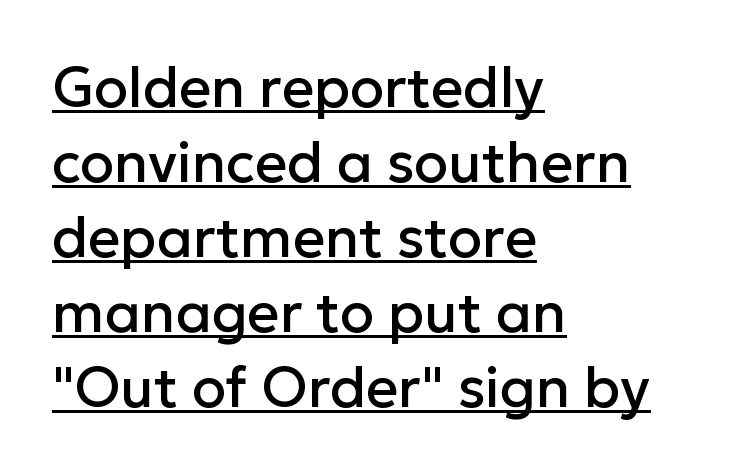
The image shows 56 px sans-serif type, upright; set left-aligned, normal line spacing (1.34x), normal letter spacing, underlined; low stroke contrast and a medium x-height.
